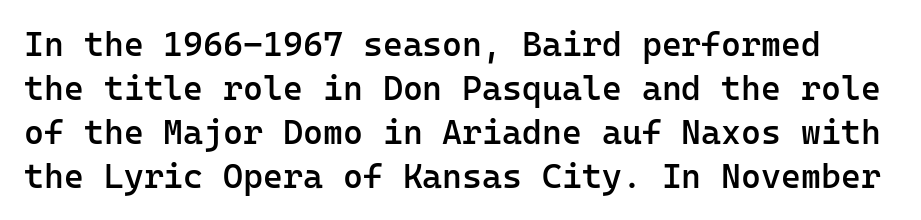
{"serif": "no", "italic": "no", "bold": "semi", "weight": "semibold", "width": "normal", "stroke_contrast": "low", "x_height": "medium", "monospaced": "yes", "underline": "no", "line_spacing": "normal", "line_spacing_ratio": 1.29, "letter_spacing": "normal", "letter_spacing_em": 0.0, "glyph_px": 34}
